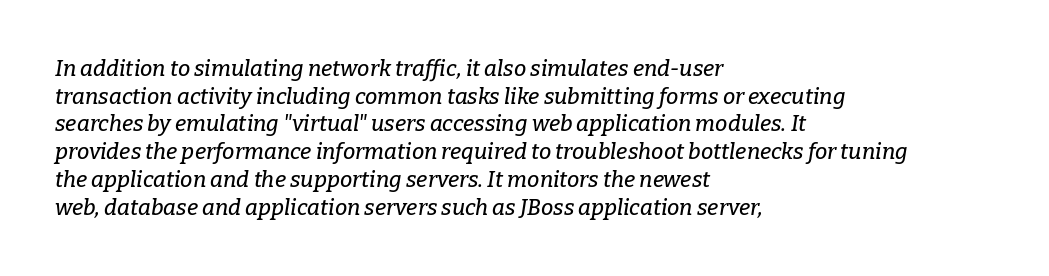
The image shows 22 px text type, italic (leaning right); set left-aligned, normal line spacing (1.26x), normal letter spacing, not underlined.
